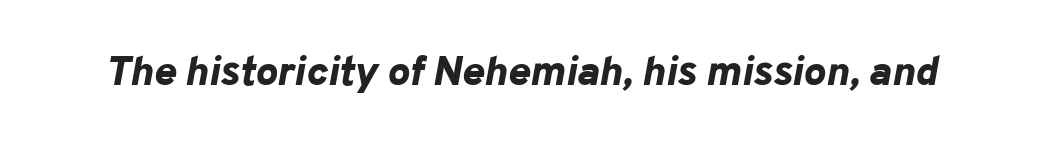
Q: Is the text bold? A: Yes.
Q: Is the text italic (slanted)? A: Yes, it leans right by about 10 degrees.
Q: Is the text underlined? A: No.
Q: Is the spacing between letters normal or unusually wide? A: Normal.
Q: Width (condensed, normal, or wide)? A: Normal.
Q: Stroke contrast? A: Low.
Q: x-height? A: Medium.
Q: Monospaced? A: No.
